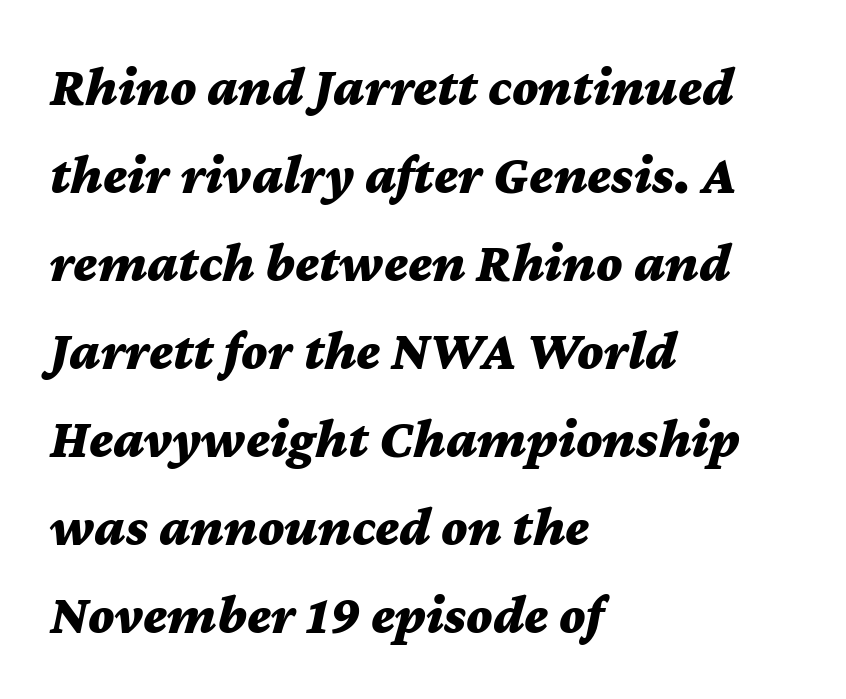
{"italic": "yes", "lean": "right", "slant_degrees": 12, "bold": "yes", "weight": "bold", "width": "wide", "stroke_contrast": "medium", "x_height": "medium", "monospaced": "no", "underline": "no", "align": "left", "line_spacing": "normal", "line_spacing_ratio": 1.6, "letter_spacing": "normal", "letter_spacing_em": 0.0, "glyph_px": 55}
